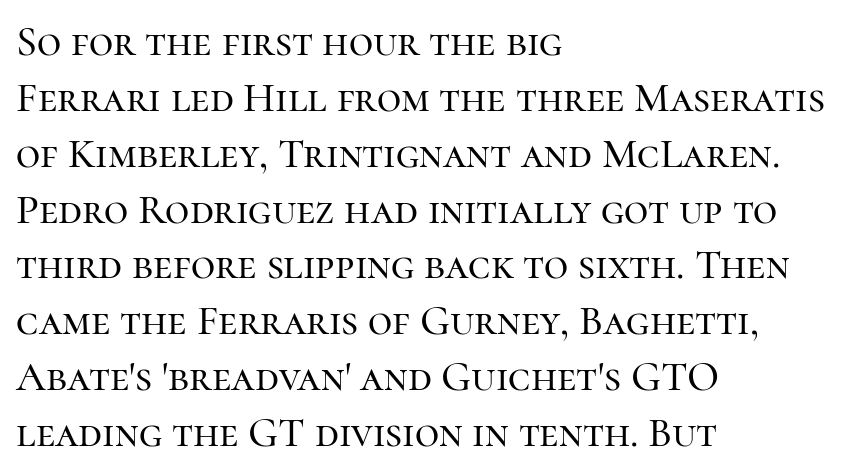
{"serif": "yes", "italic": "no", "width": "normal", "stroke_contrast": "high", "x_height": "medium", "monospaced": "no", "underline": "no", "align": "left", "line_spacing": "normal", "line_spacing_ratio": 1.33, "letter_spacing": "normal", "letter_spacing_em": 0.0, "glyph_px": 42}
